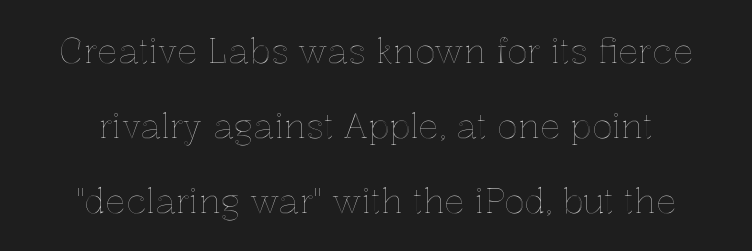
The specimen omits any rule beneath the text block's lines. Here the designer chose a conventional face with non-uniform glyph widths. The typography opts for an upright posture over an oblique one. The tracking reads as untouched default to a designer's eye. The rendering uses a large line-height, opening up the rows.
